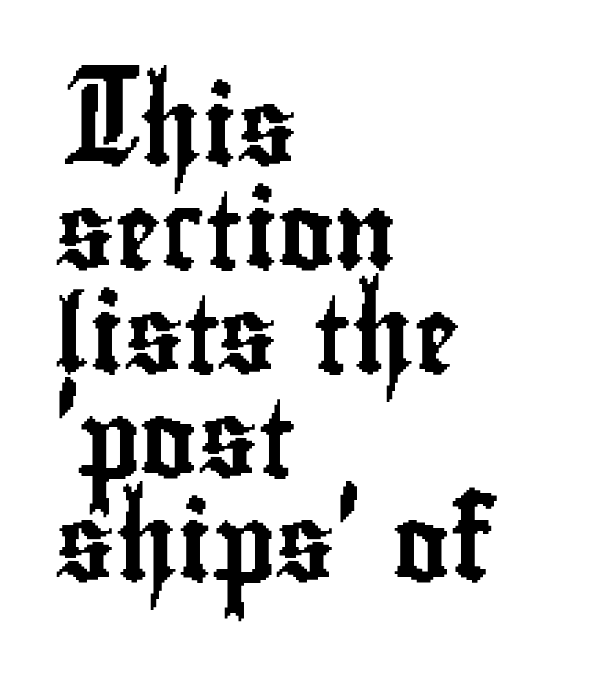
Q: Is the text italic (slanted)? A: No, it is upright.
Q: Is the typeface a serif or a sans-serif typeface? A: Sans-serif.
Q: Is the text underlined? A: No.
Q: How is the paragraph aligned? A: Left-aligned.
Q: Is the spacing between letters normal or unusually wide? A: Normal.
Q: Is the spacing between lines tight, normal or loose? A: Normal.
Q: Width (condensed, normal, or wide)? A: Condensed.
Q: Stroke contrast? A: Low.
Q: x-height? A: Small.
Q: Monospaced? A: No.
